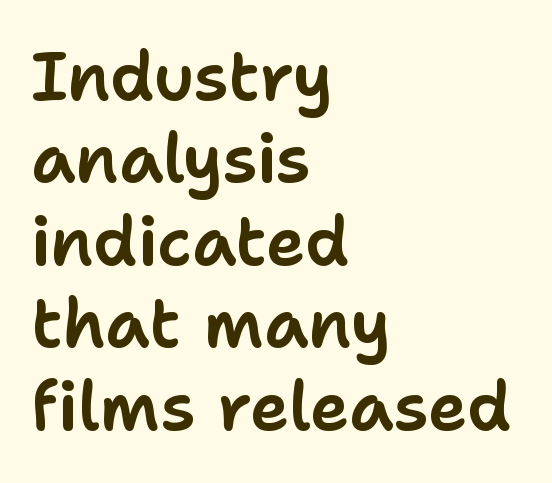
One-word summary of the alignment: left. Each letter's strokes conclude bluntly, with no projecting serifs. Note the varied advance widths — an 'i' is clearly narrower than an 'm'. If you drew a line through each stem, it would be perfectly vertical.
